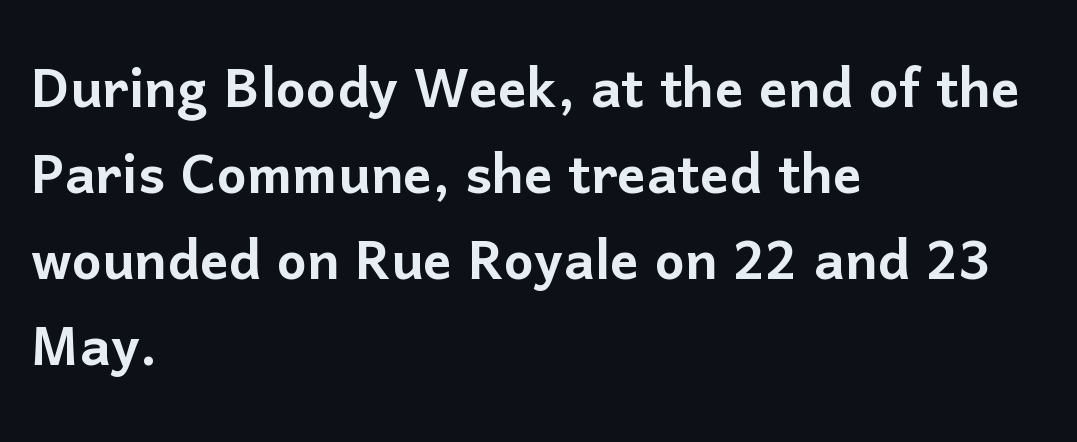
Q: Is the text italic (slanted)? A: No, it is upright.
Q: Is the typeface a serif or a sans-serif typeface? A: Sans-serif.
Q: Is the text underlined? A: No.
Q: How is the paragraph aligned? A: Left-aligned.
Q: Is the spacing between letters normal or unusually wide? A: Normal.
Q: Width (condensed, normal, or wide)? A: Normal.
Q: Stroke contrast? A: Low.
Q: x-height? A: Medium.
Q: Monospaced? A: No.
